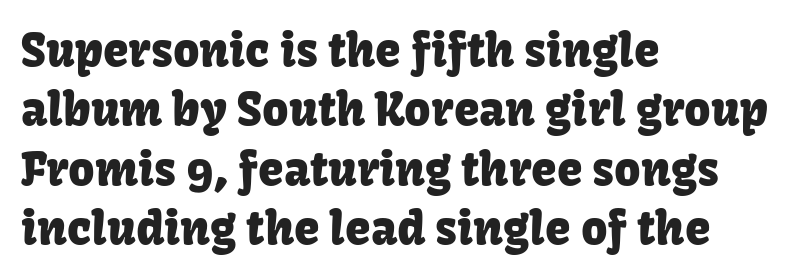
Q: Is the text italic (slanted)? A: No, it is upright.
Q: Is the typeface a serif or a sans-serif typeface? A: Sans-serif.
Q: Is the text underlined? A: No.
Q: How is the paragraph aligned? A: Left-aligned.
Q: Is the spacing between letters normal or unusually wide? A: Normal.
Q: Is the spacing between lines tight, normal or loose? A: Normal.
Q: Width (condensed, normal, or wide)? A: Normal.
Q: Stroke contrast? A: Low.
Q: x-height? A: Medium.
Q: Monospaced? A: No.
